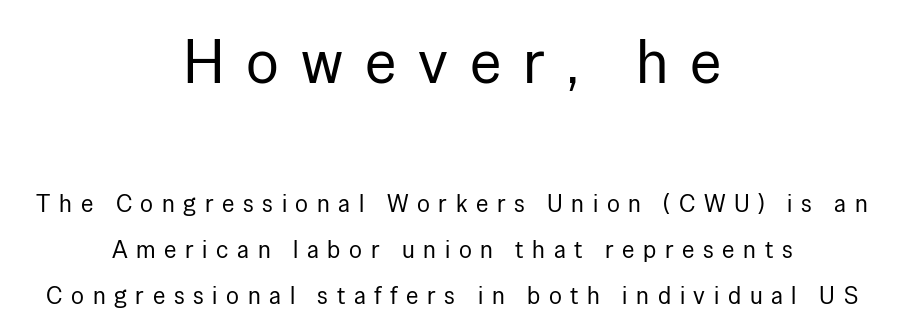
{"serif": "no", "italic": "no", "bold": "no", "weight": "regular", "width": "normal", "stroke_contrast": "low", "x_height": "medium", "monospaced": "no", "underline": "no", "align": "center", "line_spacing": "loose", "line_spacing_ratio": 1.92, "letter_spacing": "wide", "letter_spacing_em": 0.36, "larger_block": "first", "size_ratio": 2.54, "glyph_px": 61}
